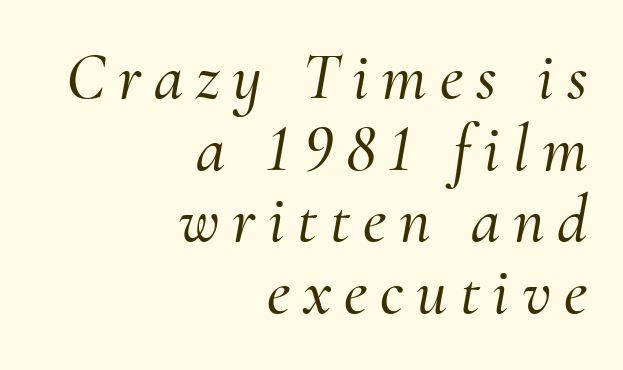
The image shows 67 px serif type, italic (leaning right); set right-aligned, tight line spacing (1.07x), not underlined; medium stroke contrast and a small x-height.
